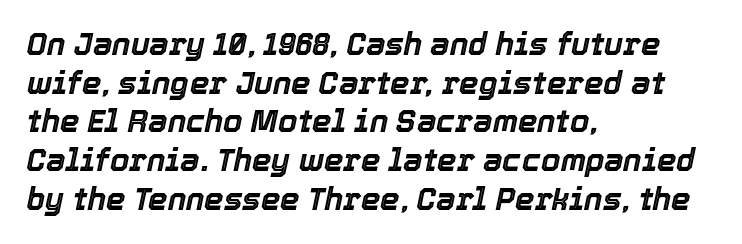
{"italic": "yes", "lean": "right", "slant_degrees": 12, "width": "normal", "x_height": "medium", "monospaced": "no", "underline": "no", "align": "left", "line_spacing": "normal", "line_spacing_ratio": 1.25, "letter_spacing": "normal", "letter_spacing_em": 0.0, "glyph_px": 31}
